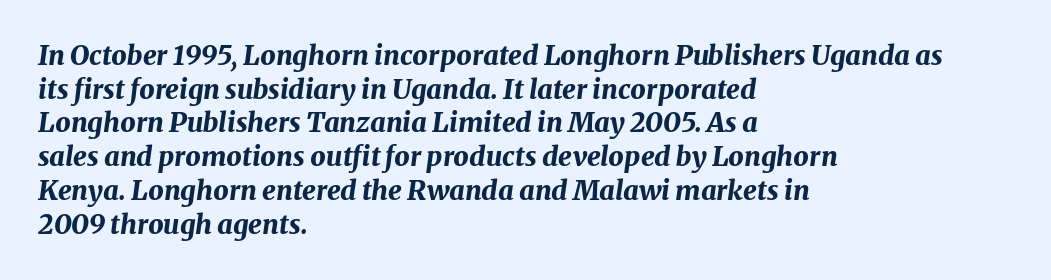
Q: Is the text bold? A: Yes.
Q: Is the text italic (slanted)? A: Yes, it leans right by about 8 degrees.
Q: Is the text underlined? A: No.
Q: How is the paragraph aligned? A: Left-aligned.
Q: Is the spacing between letters normal or unusually wide? A: Normal.
Q: Is the spacing between lines tight, normal or loose? A: Normal.
